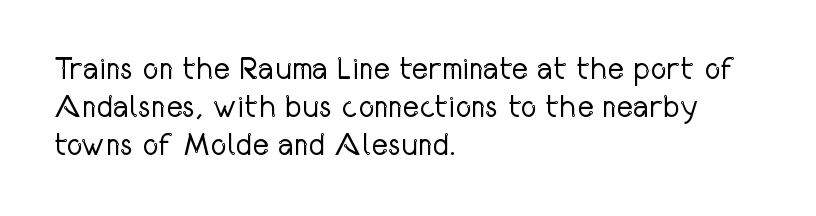
The image shows 31 px regular-weight, condensed sans-serif type, upright; set left-aligned, line spacing 1.22x, normal letter spacing, not underlined; low stroke contrast and a medium x-height.
